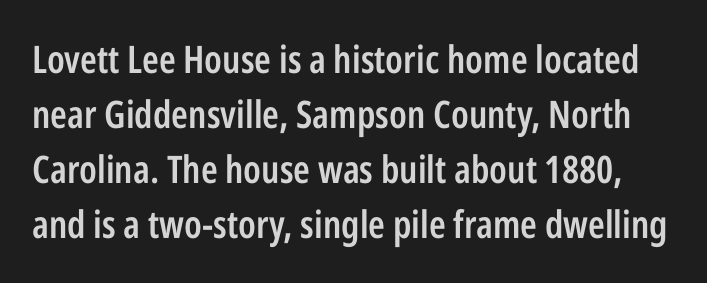
{"serif": "no", "italic": "no", "bold": "semi", "weight": "semibold", "width": "condensed", "stroke_contrast": "low", "x_height": "medium", "monospaced": "no", "underline": "no", "line_spacing": "normal", "line_spacing_ratio": 1.45, "letter_spacing": "normal", "letter_spacing_em": 0.0, "glyph_px": 38}
